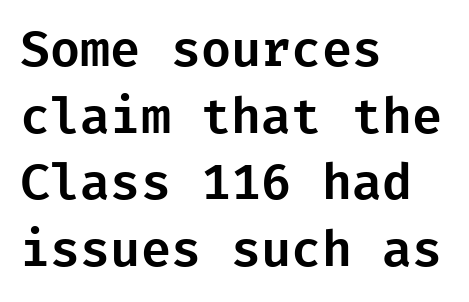
Nobody touched the tracking dial on this one. The text was rendered using a sans face with plain stroke endings. The rendering anchors every line to the left-hand side. Designer's note — italics off, roman on.
